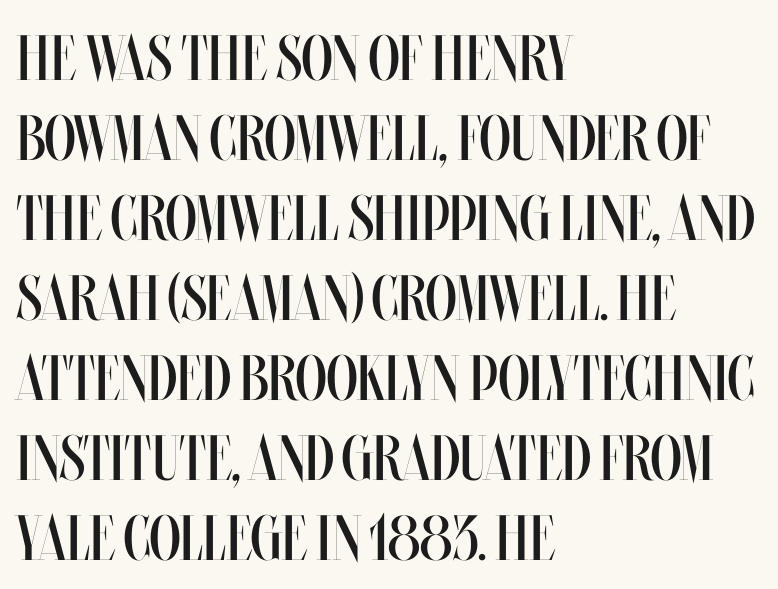
This is roman type, the default non-slanted kind. The passage is arranged the way most books set body copy — flush left. The strip under each line holds only bare page. Think standard paragraph weight, or any step lighter than that. The rendering keeps characters at their native spacing. The rendering uses a moderate line-height, typical for paragraphs.
